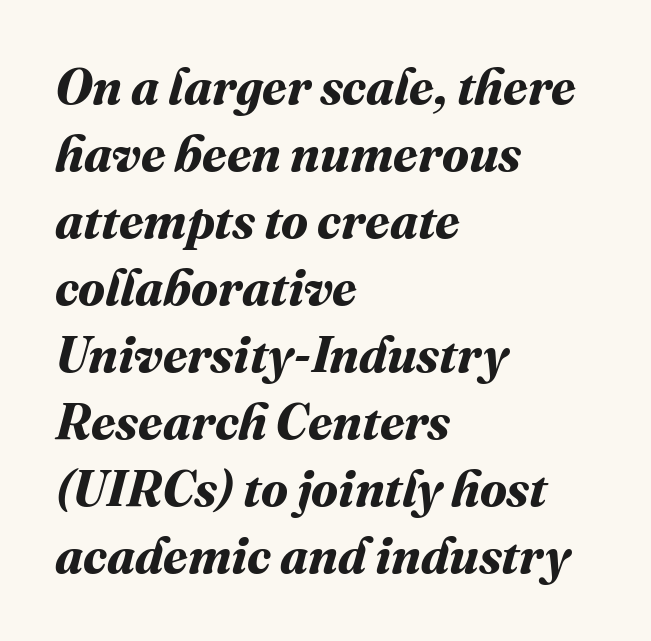
The image shows 50 px bold type; set left-aligned, normal line spacing (1.34x), normal letter spacing, not underlined; medium stroke contrast and a medium x-height.
